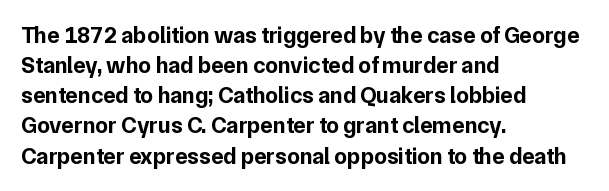
{"italic": "no", "bold": "yes", "underline": "no", "align": "left", "line_spacing": "normal", "line_spacing_ratio": 1.31, "letter_spacing": "normal", "letter_spacing_em": 0.0, "glyph_px": 23}
